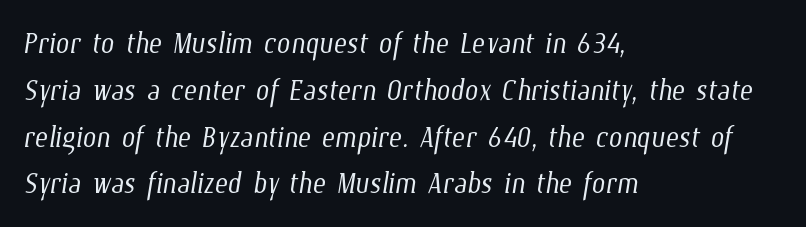
Q: Is the text bold? A: No.
Q: Is the text underlined? A: No.
Q: How is the paragraph aligned? A: Left-aligned.
Q: Is the spacing between letters normal or unusually wide? A: Normal.
Q: Width (condensed, normal, or wide)? A: Condensed.
Q: Stroke contrast? A: Low.
Q: x-height? A: Medium.
Q: Monospaced? A: No.
